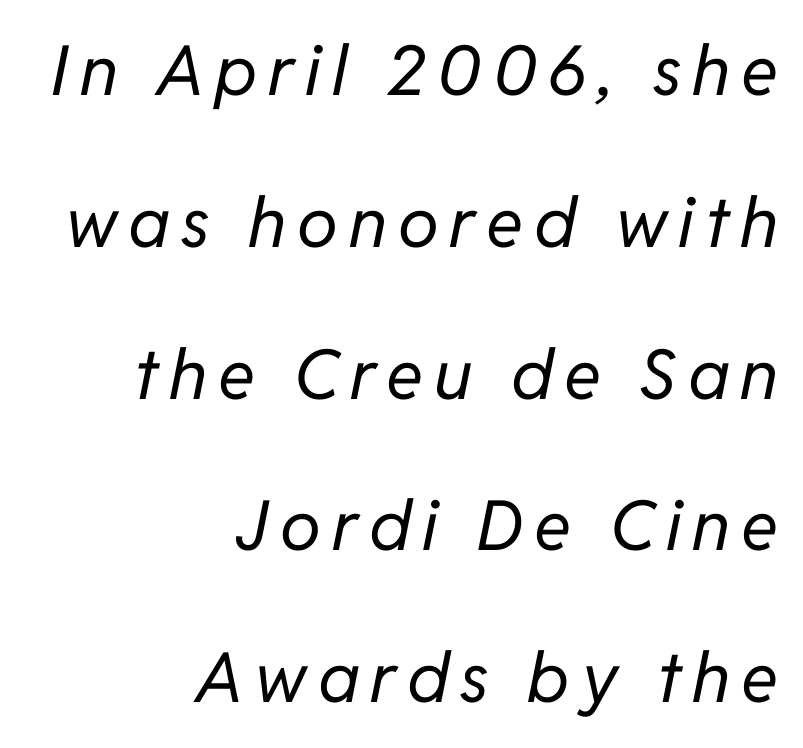
The image shows 69 px regular-weight type, italic (leaning right); set right-aligned, loose line spacing (2.2x), not underlined; low stroke contrast and a medium x-height.
